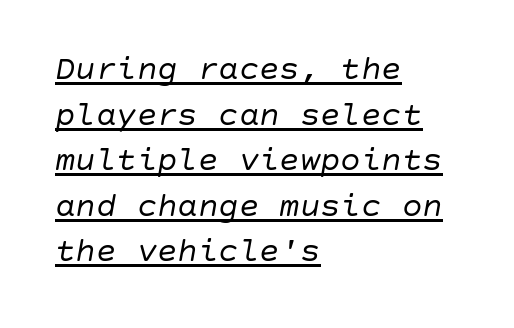
{"italic": "yes", "lean": "right", "slant_degrees": 10, "bold": "no", "weight": "regular", "width": "normal", "stroke_contrast": "low", "x_height": "large", "underline": "yes", "align": "left", "line_spacing": "normal", "line_spacing_ratio": 1.34, "letter_spacing": "normal", "letter_spacing_em": 0.0, "glyph_px": 34}
